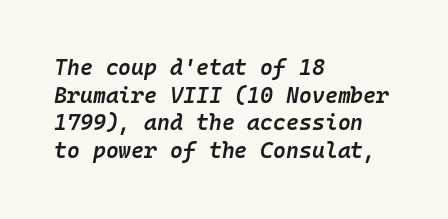
{"italic": "yes", "lean": "right", "slant_degrees": 10, "bold": "semi", "underline": "no", "align": "left", "line_spacing": "normal", "line_spacing_ratio": 1.26, "letter_spacing": "normal", "letter_spacing_em": 0.0, "glyph_px": 22}
